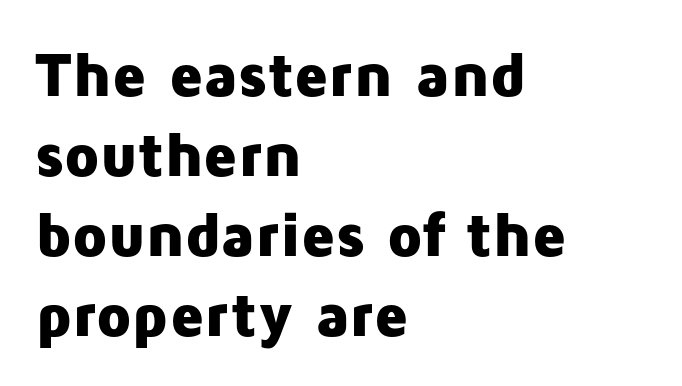
Q: Is the text bold? A: Yes.
Q: Is the text italic (slanted)? A: No, it is upright.
Q: Is the typeface a serif or a sans-serif typeface? A: Sans-serif.
Q: Is the text underlined? A: No.
Q: How is the paragraph aligned? A: Left-aligned.
Q: Is the spacing between letters normal or unusually wide? A: Normal.
Q: Is the spacing between lines tight, normal or loose? A: Normal.
Q: Width (condensed, normal, or wide)? A: Normal.
Q: Stroke contrast? A: Low.
Q: x-height? A: Medium.
Q: Monospaced? A: No.
